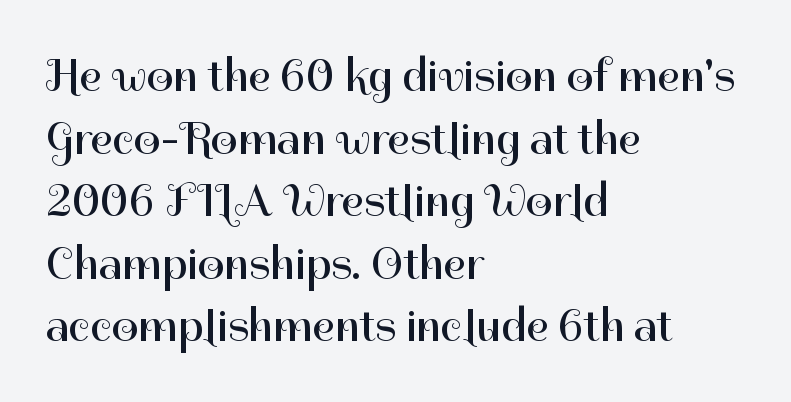
Observe the absence of serifs on each vertical stroke in this sample. The font's upright variant was chosen for this text. Spacing verdict: proportional, widths tailored to each character. Line beginnings align vertically; line endings do not. The passage shown is not underscored anywhere. Stem width sits at or under what a default text font uses.
